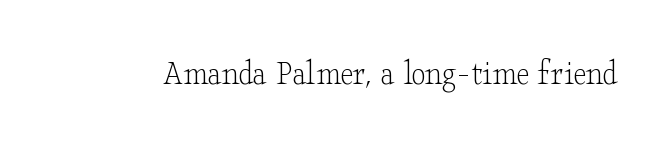
{"serif": "yes", "italic": "no", "bold": "no", "weight": "light", "width": "wide", "stroke_contrast": "low", "x_height": "small", "monospaced": "no", "underline": "no", "letter_spacing": "normal", "letter_spacing_em": 0.0, "glyph_px": 36}
